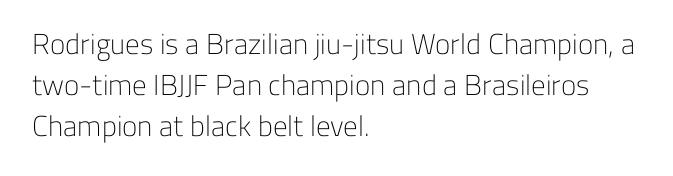
Q: Is the text bold? A: No.
Q: Is the text italic (slanted)? A: No, it is upright.
Q: Is the typeface a serif or a sans-serif typeface? A: Sans-serif.
Q: Is the text underlined? A: No.
Q: How is the paragraph aligned? A: Left-aligned.
Q: Is the spacing between letters normal or unusually wide? A: Normal.
Q: Is the spacing between lines tight, normal or loose? A: Normal.
Q: Width (condensed, normal, or wide)? A: Normal.
Q: Stroke contrast? A: Low.
Q: x-height? A: Medium.
Q: Monospaced? A: No.
